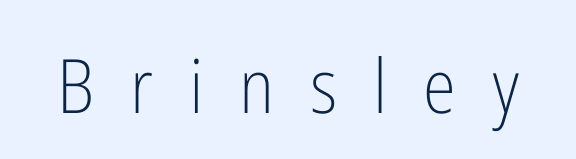
The tracking reads as deliberately expanded to a designer's eye. Ascenders rise straight up at ninety degrees. Serifs: no, the terminals of the letterforms are clean. Is this a heavy cut? Hardly; it is regular or lighter.
